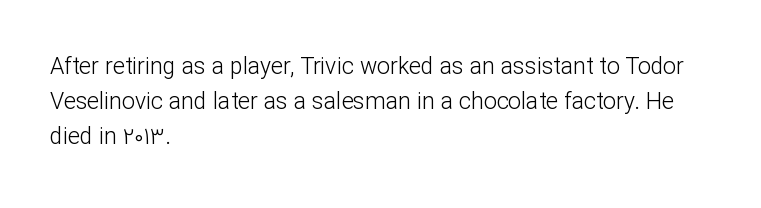
{"italic": "no", "bold": "no", "underline": "no", "align": "left", "line_spacing": "normal", "line_spacing_ratio": 1.53, "letter_spacing": "normal", "letter_spacing_em": 0.0, "glyph_px": 23}
